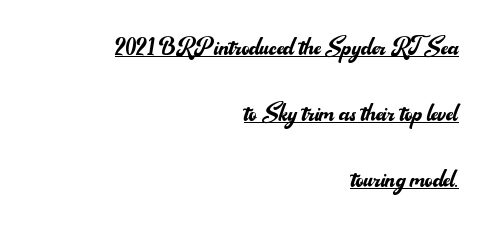
Line spacing here is loose. What stands out about the letter spacing? Nothing — it is the standard amount. Does a line run under the words? Yes, clearly.
